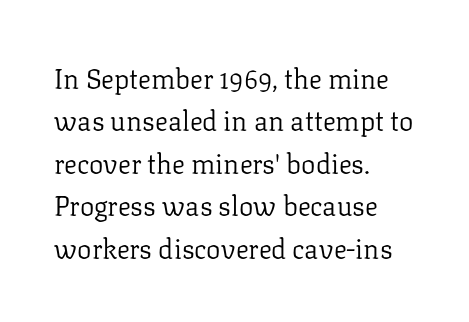
Q: Is the text bold? A: No.
Q: Is the text italic (slanted)? A: No, it is upright.
Q: Is the text underlined? A: No.
Q: How is the paragraph aligned? A: Left-aligned.
Q: Is the spacing between letters normal or unusually wide? A: Normal.
Q: Is the spacing between lines tight, normal or loose? A: Normal.
